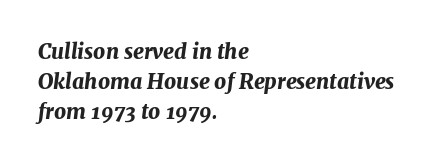
{"italic": "yes", "lean": "right", "slant_degrees": 7, "bold": "yes", "underline": "no", "align": "left", "line_spacing": "normal", "line_spacing_ratio": 1.42, "letter_spacing": "normal", "letter_spacing_em": 0.0, "glyph_px": 21}
